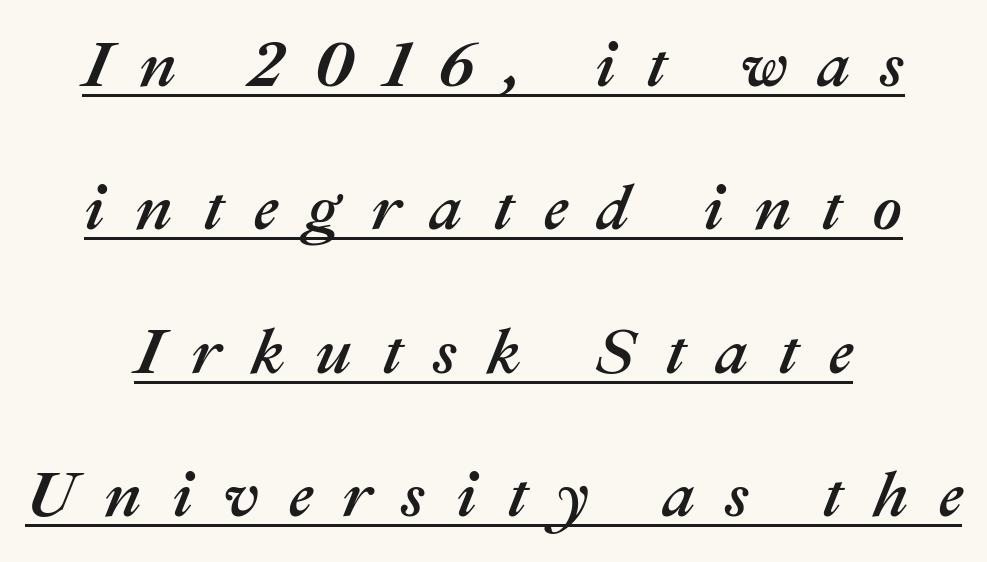
{"italic": "yes", "lean": "right", "slant_degrees": 22, "width": "normal", "stroke_contrast": "medium", "x_height": "medium", "monospaced": "no", "underline": "yes", "align": "center", "line_spacing": "loose", "line_spacing_ratio": 2.24, "letter_spacing": "wide", "letter_spacing_em": 0.47, "glyph_px": 64}
